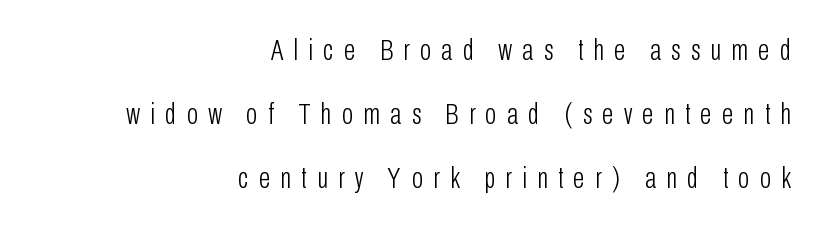
Q: Is the text bold? A: No.
Q: Is the text italic (slanted)? A: No, it is upright.
Q: Is the typeface a serif or a sans-serif typeface? A: Sans-serif.
Q: Is the text underlined? A: No.
Q: How is the paragraph aligned? A: Right-aligned.
Q: Is the spacing between letters normal or unusually wide? A: Unusually wide.
Q: Is the spacing between lines tight, normal or loose? A: Loose.
Q: Width (condensed, normal, or wide)? A: Condensed.
Q: Stroke contrast? A: Low.
Q: x-height? A: Medium.
Q: Monospaced? A: No.
